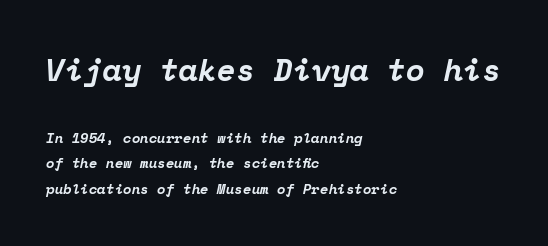
{"serif": "yes", "italic": "yes", "lean": "right", "slant_degrees": 12, "bold": "yes", "weight": "bold", "width": "normal", "stroke_contrast": "low", "x_height": "medium", "monospaced": "yes", "underline": "no", "align": "left", "line_spacing_ratio": 1.81, "letter_spacing": "normal", "letter_spacing_em": 0.0, "larger_block": "first", "size_ratio": 2.21, "glyph_px": 31}
